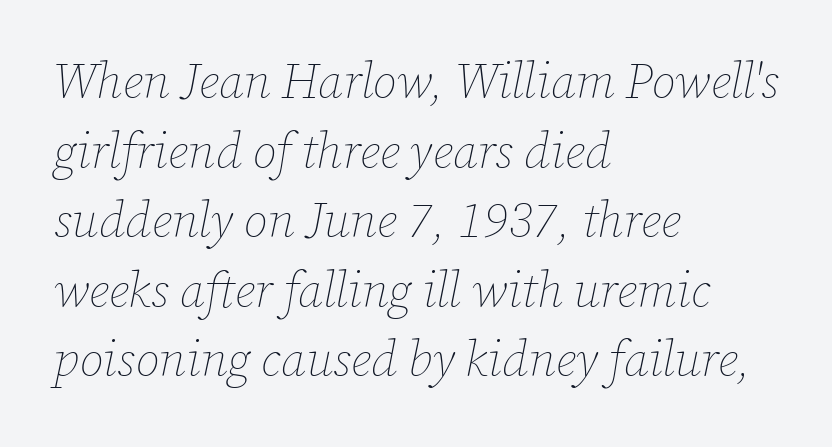
{"italic": "yes", "lean": "right", "slant_degrees": 12, "bold": "no", "weight": "thin", "width": "normal", "stroke_contrast": "low", "x_height": "medium", "monospaced": "no", "underline": "no", "align": "left", "line_spacing": "normal", "line_spacing_ratio": 1.42, "letter_spacing": "normal", "letter_spacing_em": 0.0, "glyph_px": 49}
